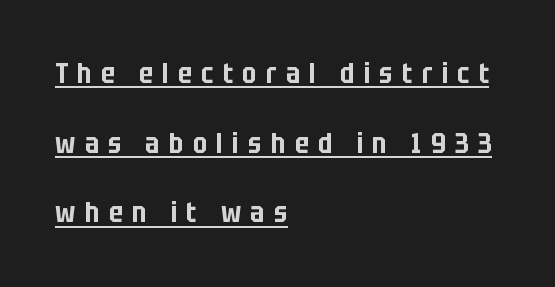
The image shows 28 px condensed sans-serif type, upright; set left-aligned, loose line spacing (2.49x), unusually wide letter spacing (+0.33 em), underlined; low stroke contrast and a large x-height.
